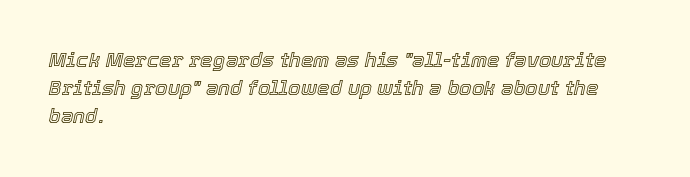
What stands out about the letter spacing? Nothing — it is the standard amount. These lines sit exactly where default settings would place them. Would a proofreader flag this as italicized? Yes. The string is rendered with underlining switched off.
